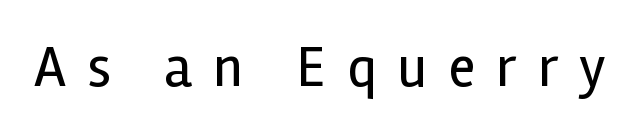
The image shows 57 px regular-weight sans-serif type, upright; set unusually wide letter spacing (+0.37 em), not underlined; a medium x-height.
